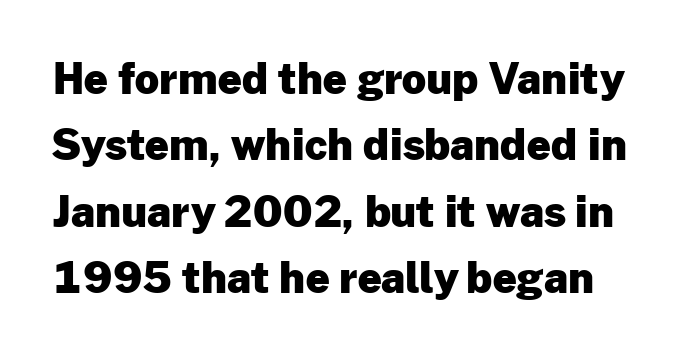
The passage shown is typed in a proportional face where columns would drift. Compared with typical body copy, the letter spacing here is the same. These lines carry a lot of weight — the face is fully bold. You can tell from the bare stems that sans-serif type was used. If you measured baseline to baseline, you'd find a middling distance. Just letters on the line, the space beneath them empty.
